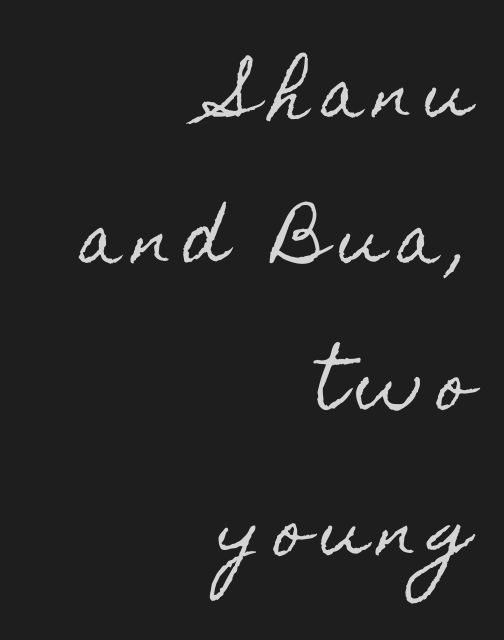
The image shows 64 px condensed type; set right-aligned, loose line spacing (2.28x), unusually wide letter spacing (+0.2 em), not underlined; a small x-height.
